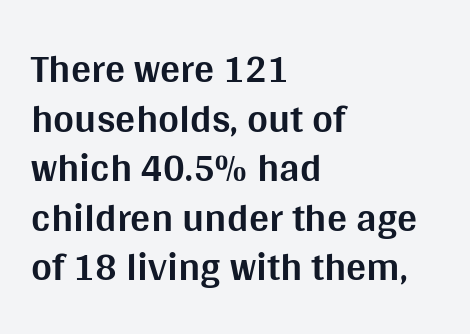
The image shows 40 px bold sans-serif type, upright; set left-aligned, line spacing 1.24x, normal letter spacing, not underlined; medium stroke contrast and a large x-height.
